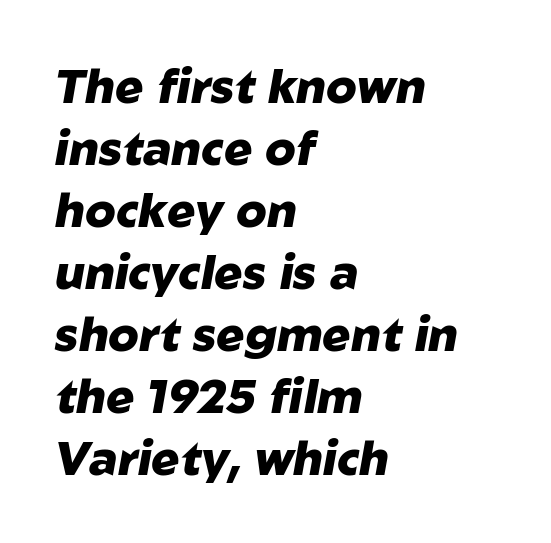
The passage shown stacks its lines at a standard gap. The strip under each line holds only bare page. The letters are slanted; this is an italic face. Each line starts at the same left margin while the right side varies. Stroke thickness is high; the sample reads as a true bold. Proportional: the letters do not fall into vertical columns.
